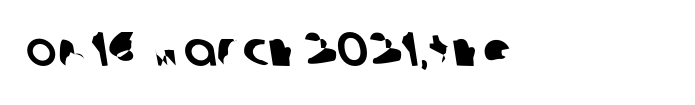
The image shows 48 px sans-serif type; set normal letter spacing, not underlined; low stroke contrast and a large x-height.
